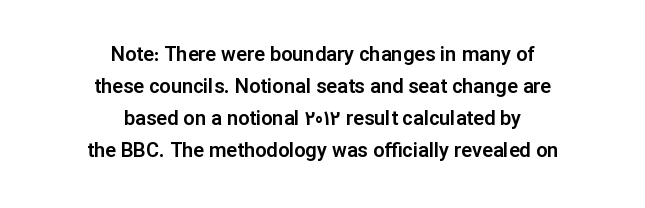
Honestly, the row spacing looks completely unremarkable. The type is set solid horizontally, with unmodified tracking. Decoration check: the copy has no underline. If you drew a line through each stem, it would be perfectly vertical. Where is the straight margin? There isn't one; the lines are centered.
